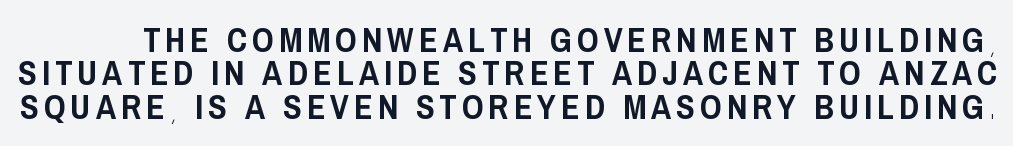
{"serif": "no", "italic": "no", "width": "condensed", "stroke_contrast": "low", "x_height": "large", "monospaced": "no", "underline": "no", "line_spacing": "tight", "line_spacing_ratio": 0.98, "glyph_px": 34}
